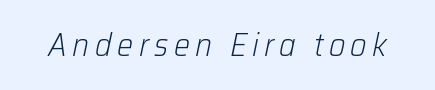
The image shows 32 px light type, italic (leaning right); set not underlined; low stroke contrast and a medium x-height.
